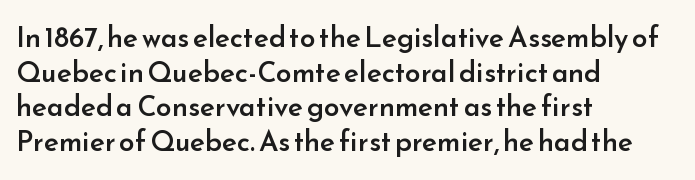
{"serif": "no", "italic": "no", "bold": "semi", "weight": "semibold", "width": "normal", "stroke_contrast": "low", "x_height": "small", "monospaced": "no", "underline": "no", "align": "left", "line_spacing_ratio": 1.24, "letter_spacing": "normal", "letter_spacing_em": 0.0, "glyph_px": 28}
